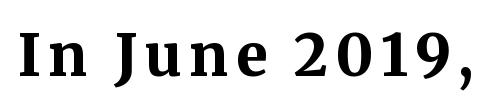
{"serif": "yes", "italic": "no", "bold": "yes", "weight": "bold", "width": "normal", "stroke_contrast": "medium", "x_height": "medium", "monospaced": "no", "underline": "no", "glyph_px": 58}
